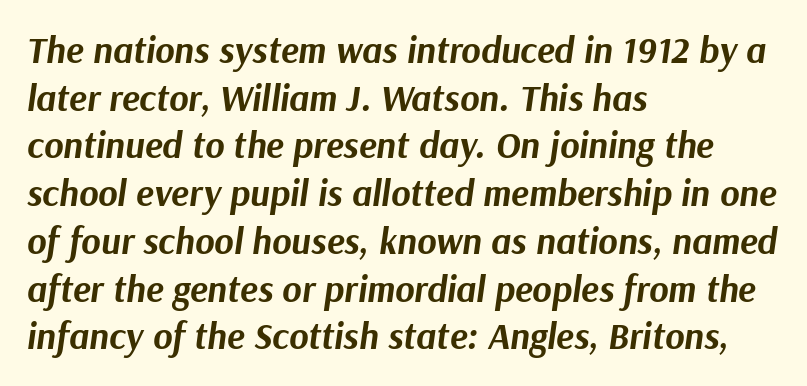
{"italic": "yes", "lean": "right", "slant_degrees": 9, "bold": "yes", "weight": "bold", "width": "normal", "stroke_contrast": "medium", "x_height": "medium", "monospaced": "no", "underline": "no", "align": "left", "line_spacing": "normal", "line_spacing_ratio": 1.29, "letter_spacing": "normal", "letter_spacing_em": 0.0, "glyph_px": 37}
